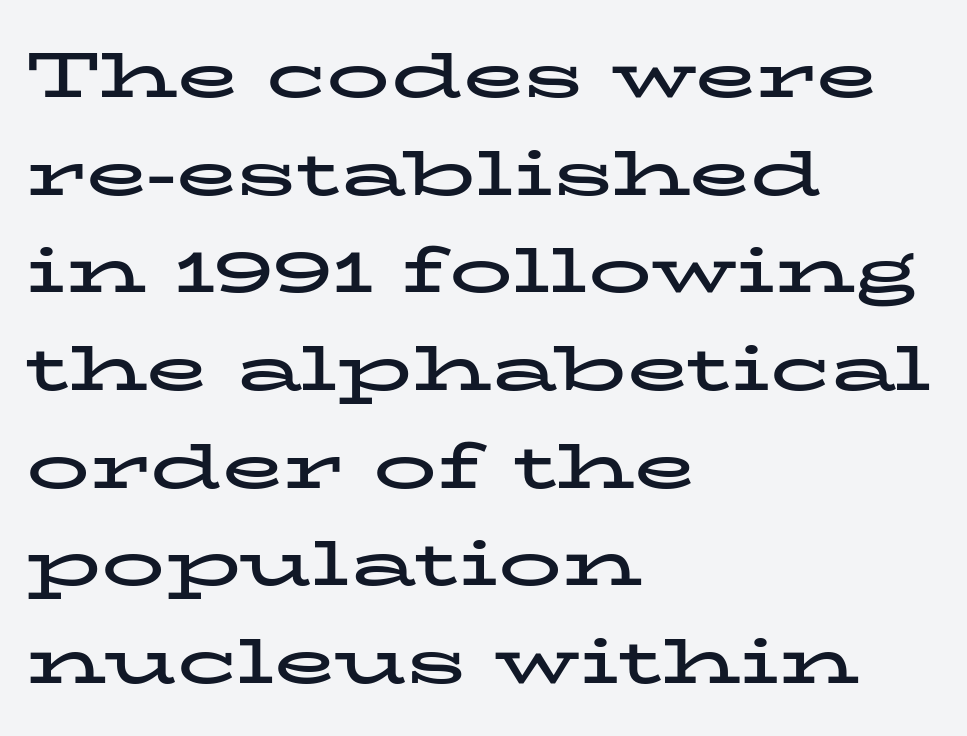
Q: Is the text bold? A: Yes.
Q: Is the text italic (slanted)? A: No, it is upright.
Q: Is the typeface a serif or a sans-serif typeface? A: Serif.
Q: Is the text underlined? A: No.
Q: How is the paragraph aligned? A: Left-aligned.
Q: Is the spacing between letters normal or unusually wide? A: Normal.
Q: Is the spacing between lines tight, normal or loose? A: Normal.
Q: Width (condensed, normal, or wide)? A: Wide.
Q: Stroke contrast? A: Low.
Q: x-height? A: Medium.
Q: Monospaced? A: No.
